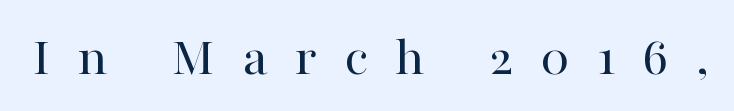
Is this a fixed-width face? No — the glyphs have proportional, varying widths. The typeface chosen for these lines features serifs. Is the letter spacing exaggerated? Yes — the characters are pushed far apart. This is roman type, the default non-slanted kind.
